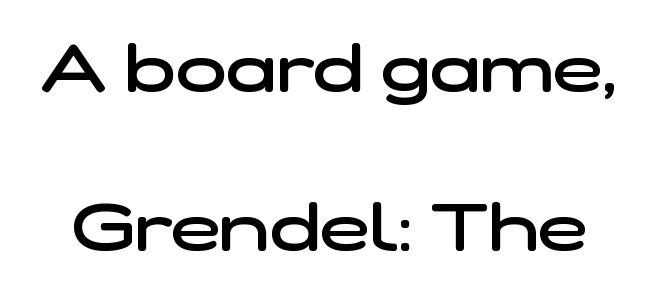
The passage shown is semibold, sitting just below true bold. The words here are not underlined. A typesetter would call this zero additional tracking. Here the designer chose a conventional face with non-uniform glyph widths.
